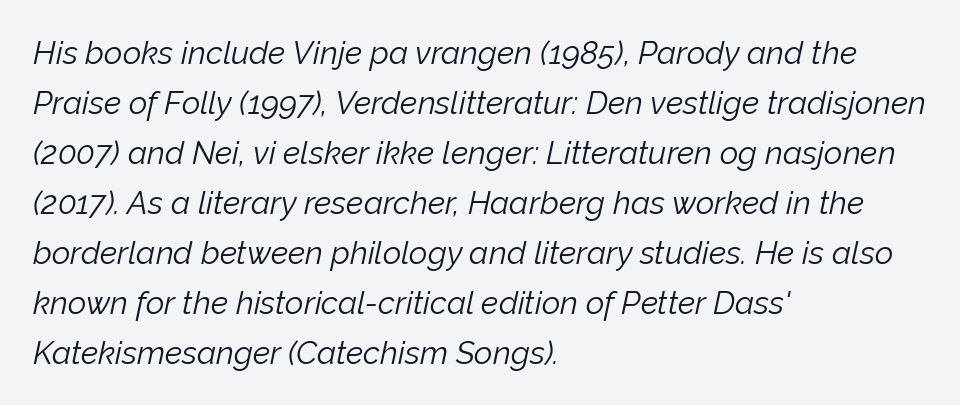
The image shows 32 px light type, italic (leaning right); set left-aligned, normal line spacing (1.56x), normal letter spacing, not underlined; low stroke contrast and a medium x-height.
